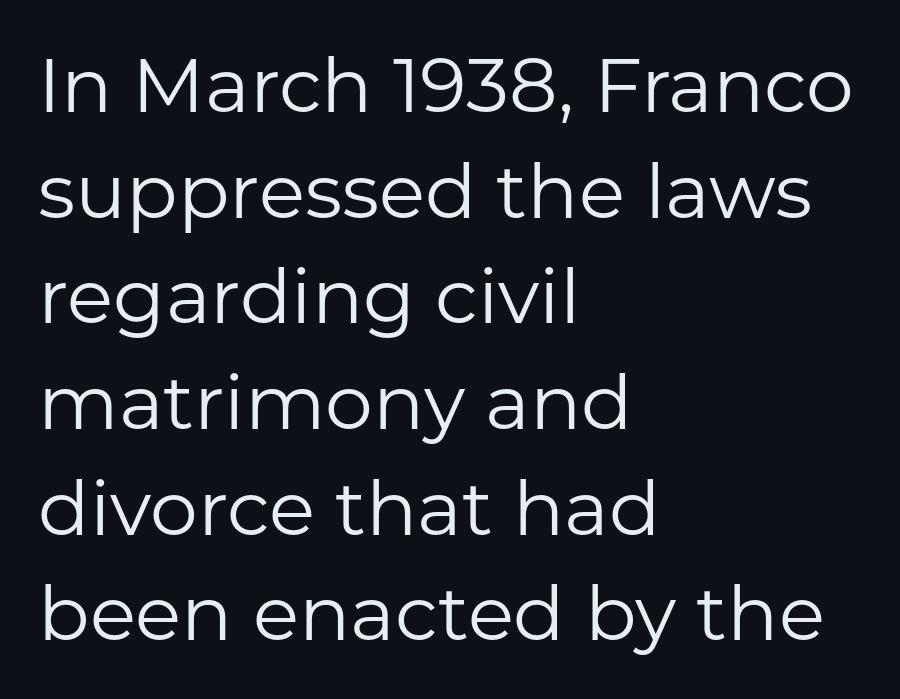
Line spacing here is normal. Notice how the passage keeps a crisp vertical edge on the left only. Stroke mass is kept to a normal reading level or below. A clean baseline with only descenders dipping below it. You could not count columns in this text — the font is proportionally spaced. Stroke terminals: plain, sans-serif.
